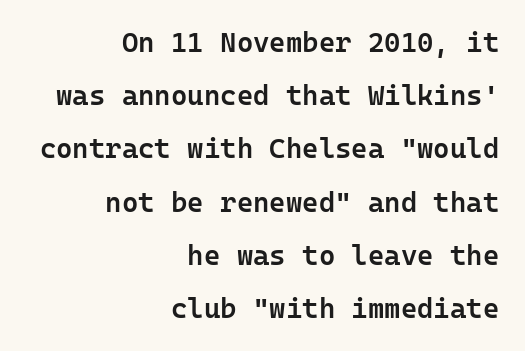
The image shows 28 px semibold sans-serif type, upright; set right-aligned, loose line spacing (1.9x), normal letter spacing, not underlined; low stroke contrast and a medium x-height.
